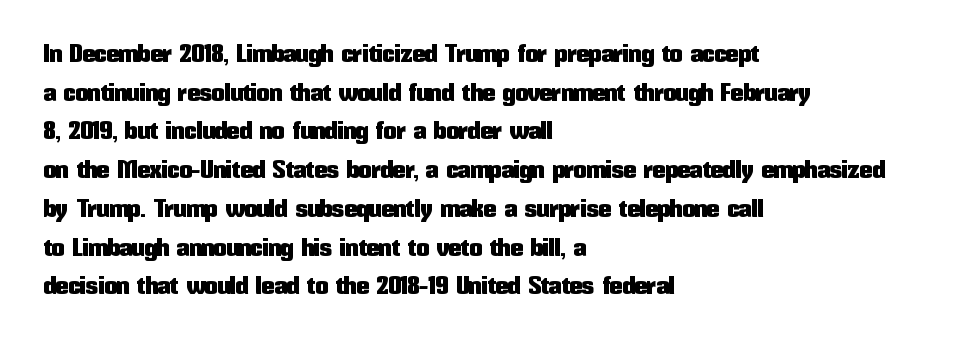
Inter-character spacing is left at the font's built-in metrics. Quick note: underline off. Horizontal alignment here is leftward, the default for most running prose. Posture: vertical. Line spacing here is normal.
